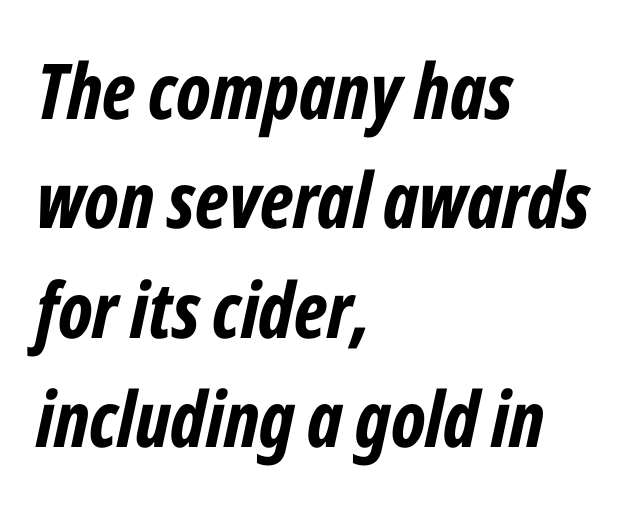
The image shows 77 px bold, condensed type, italic (leaning right); set left-aligned, normal line spacing (1.42x), normal letter spacing, not underlined; low stroke contrast and a medium x-height.
